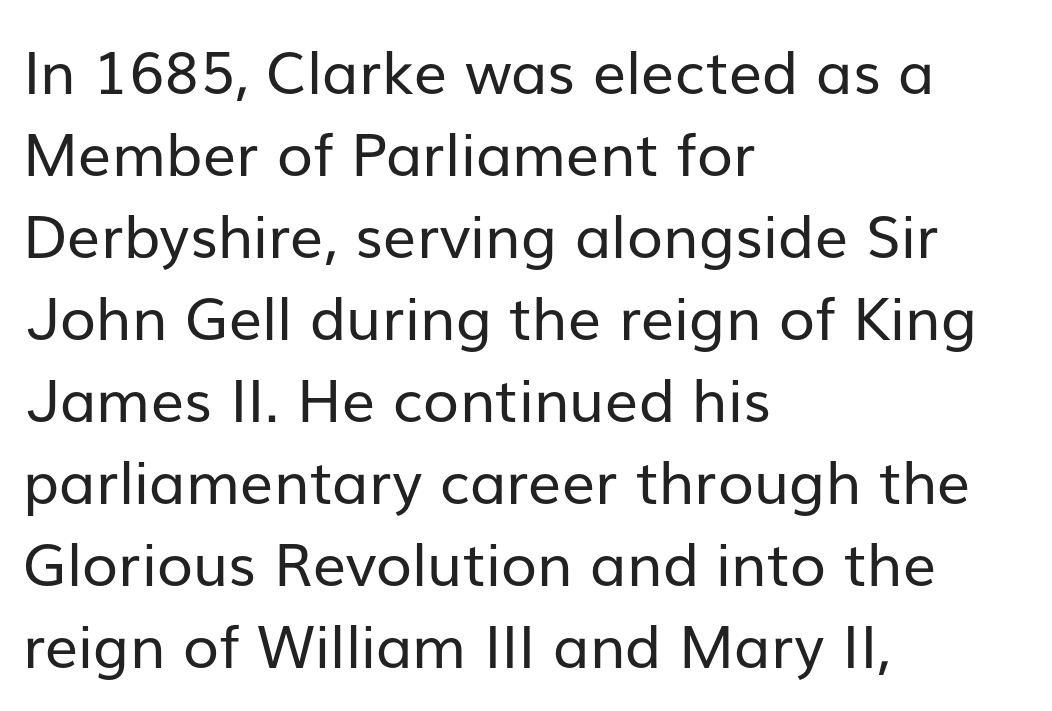
Q: Is the text bold? A: No.
Q: Is the text italic (slanted)? A: No, it is upright.
Q: Is the typeface a serif or a sans-serif typeface? A: Sans-serif.
Q: Is the text underlined? A: No.
Q: How is the paragraph aligned? A: Left-aligned.
Q: Is the spacing between letters normal or unusually wide? A: Normal.
Q: Is the spacing between lines tight, normal or loose? A: Normal.
Q: Width (condensed, normal, or wide)? A: Normal.
Q: Stroke contrast? A: Low.
Q: x-height? A: Medium.
Q: Monospaced? A: No.
